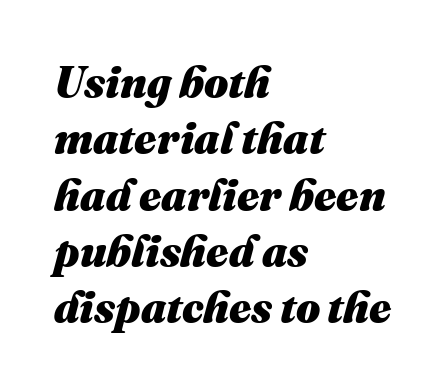
The image shows 43 px heavy type, italic (leaning right); set left-aligned, normal line spacing (1.31x), normal letter spacing, not underlined; medium stroke contrast and a medium x-height.
